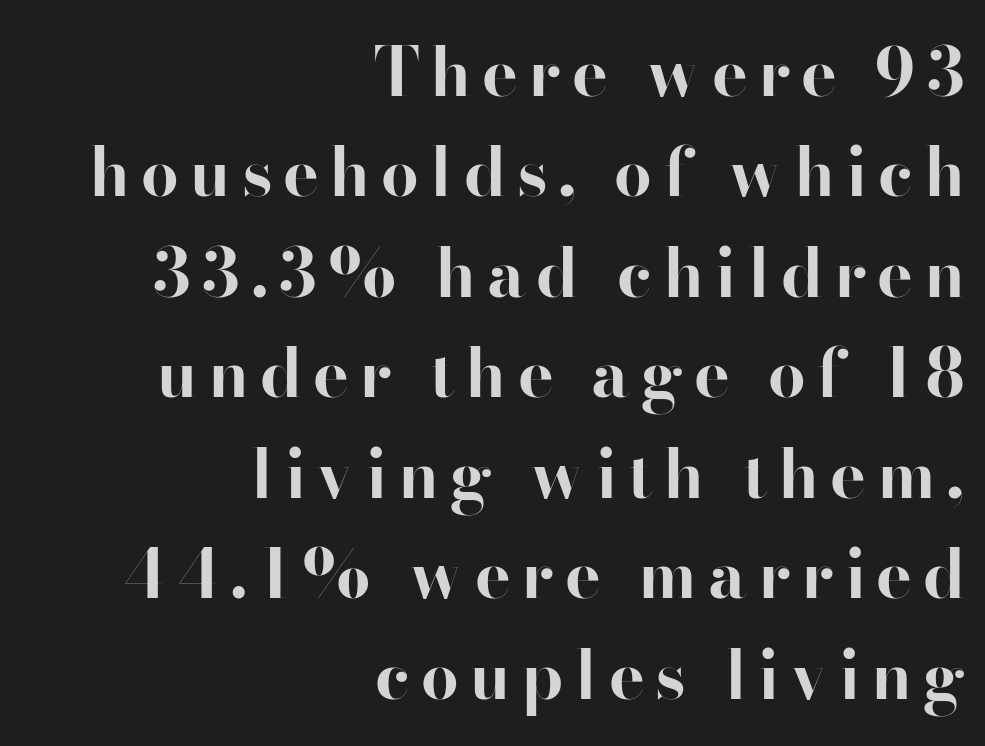
Q: Is the text bold? A: Yes.
Q: Is the text italic (slanted)? A: No, it is upright.
Q: Is the typeface a serif or a sans-serif typeface? A: Sans-serif.
Q: Is the text underlined? A: No.
Q: How is the paragraph aligned? A: Right-aligned.
Q: Is the spacing between lines tight, normal or loose? A: Normal.
Q: Width (condensed, normal, or wide)? A: Normal.
Q: Stroke contrast? A: High.
Q: x-height? A: Small.
Q: Monospaced? A: No.
